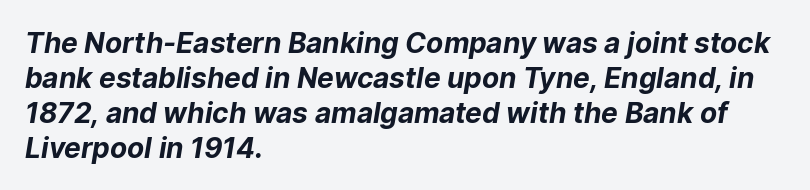
These words are printed bold, with thick strokes throughout. The rendering shows plain stroke endings on the letterforms — a sans-serif design. Quick note: interline space is typical. The type is set solid horizontally, with unmodified tracking. Each letter keeps its own natural width here, so spacing adapts to shape.
